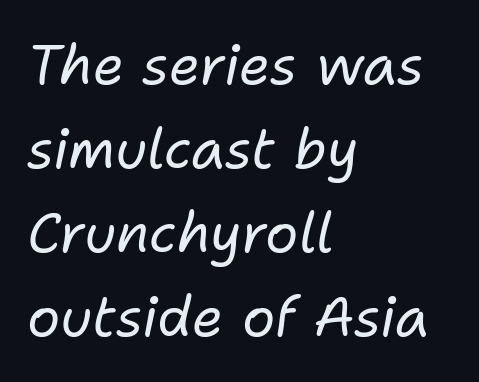
Think of a printed novel: that variable character pitch is what you see here. Honestly, the row spacing looks completely unremarkable. Check the space under the baseline: it is left empty. Compared with a typical body face, this is equally light or lighter still.
